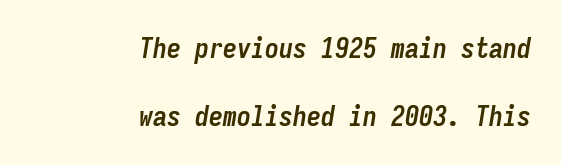
{"italic": "yes", "lean": "right", "slant_degrees": 9, "bold": "yes", "weight": "semibold", "width": "condensed", "stroke_contrast": "low", "x_height": "medium", "monospaced": "yes", "underline": "no", "align": "right", "line_spacing": "loose", "line_spacing_ratio": 2.44, "letter_spacing": "normal", "letter_spacing_em": 0.0, "glyph_px": 28}
